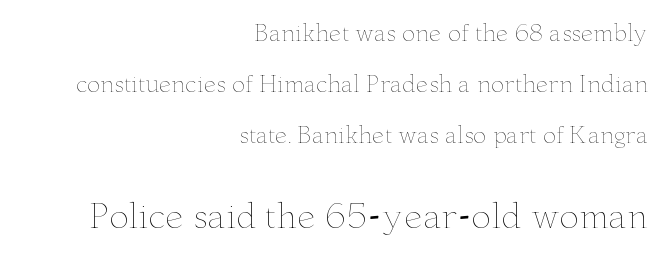
Check the space under the baseline: it is left empty. Stems here are at most as thick as an everyday book face. The face used here is rendered with its standard letterfit. The letters stand straight up with perfectly vertical stems. Varying glyph widths throughout — classic text-font behaviour.
